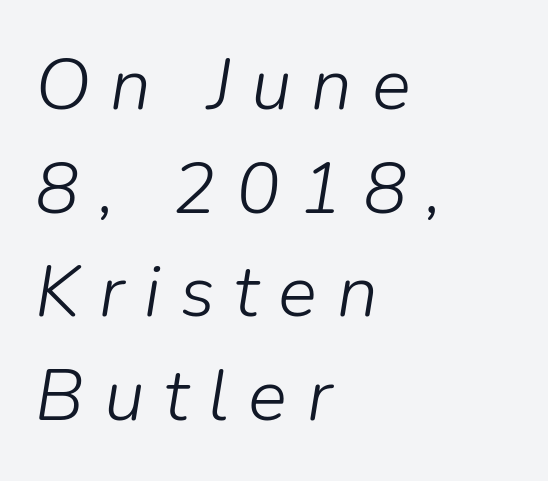
Q: Is the text bold? A: No.
Q: Is the text italic (slanted)? A: Yes, it leans right by about 9 degrees.
Q: Is the text underlined? A: No.
Q: How is the paragraph aligned? A: Left-aligned.
Q: Is the spacing between letters normal or unusually wide? A: Unusually wide.
Q: Is the spacing between lines tight, normal or loose? A: Normal.
Q: Width (condensed, normal, or wide)? A: Normal.
Q: Stroke contrast? A: Low.
Q: x-height? A: Medium.
Q: Monospaced? A: No.
